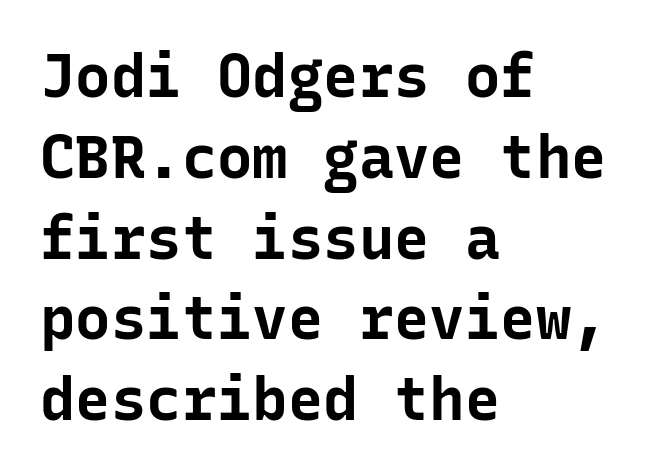
Q: Is the text bold? A: Yes.
Q: Is the text italic (slanted)? A: No, it is upright.
Q: Is the typeface a serif or a sans-serif typeface? A: Sans-serif.
Q: Is the text underlined? A: No.
Q: How is the paragraph aligned? A: Left-aligned.
Q: Is the spacing between letters normal or unusually wide? A: Normal.
Q: Is the spacing between lines tight, normal or loose? A: Normal.
Q: Width (condensed, normal, or wide)? A: Normal.
Q: Stroke contrast? A: Low.
Q: x-height? A: Medium.
Q: Monospaced? A: Yes.
